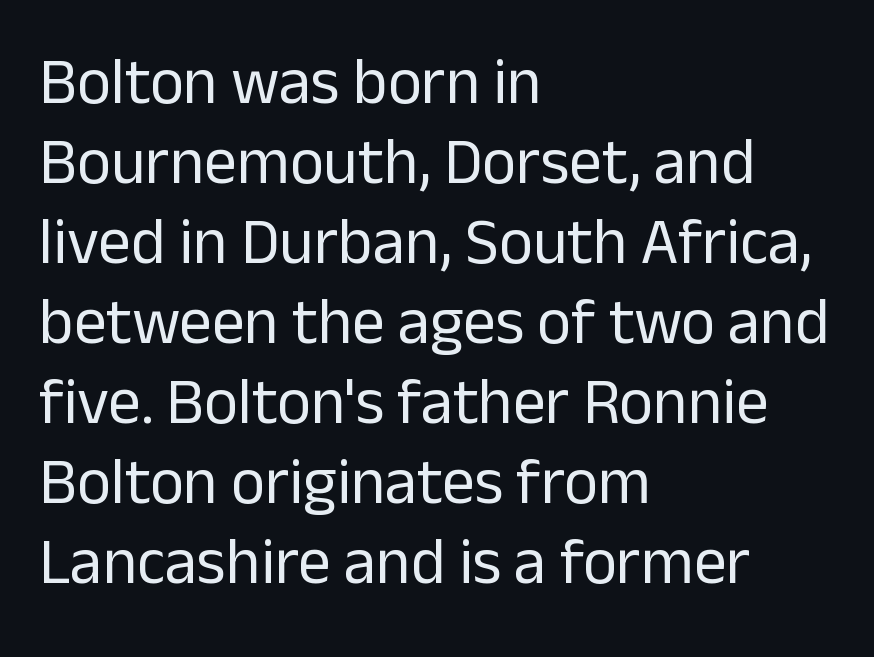
{"serif": "no", "italic": "no", "bold": "no", "weight": "regular", "width": "normal", "stroke_contrast": "low", "x_height": "medium", "monospaced": "no", "underline": "no", "align": "left", "line_spacing_ratio": 1.23, "letter_spacing": "normal", "letter_spacing_em": 0.0, "glyph_px": 65}
